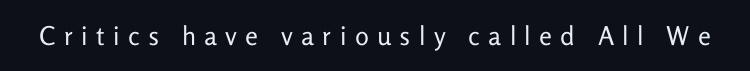
Q: Is the text bold? A: No.
Q: Is the text italic (slanted)? A: No, it is upright.
Q: Is the text underlined? A: No.
Q: Is the spacing between letters normal or unusually wide? A: Unusually wide.
